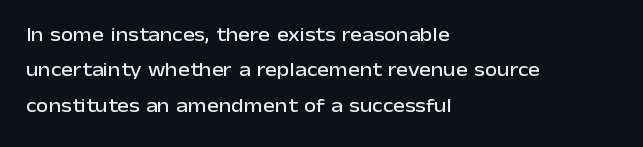
The text block is weighted toward the left margin, trailing off unevenly rightward. Lines of text with bare space underneath. No italicization has been applied; the sample stays upright. Glyph-to-glyph distance matches everyday printed text.
